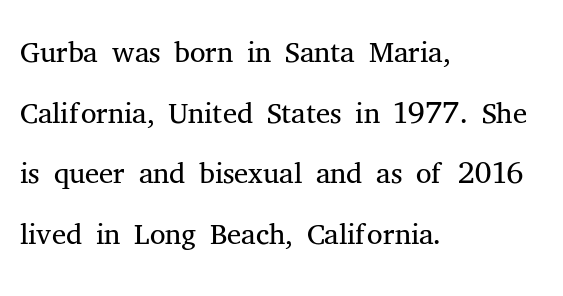
Weight class: somewhere from thin through regular. Tall strokes in this sample are plumb rather than angled. Note the varied advance widths — an 'i' is clearly narrower than an 'm'. Whoever set this chose a conventional vertical rhythm. The rendering anchors every line to the left-hand side.
